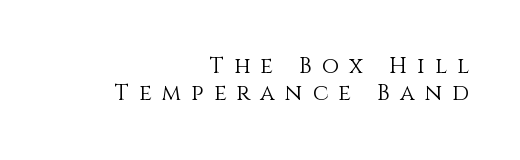
{"italic": "no", "bold": "no", "underline": "no", "align": "right", "line_spacing_ratio": 1.21, "letter_spacing": "wide", "letter_spacing_em": 0.47, "glyph_px": 22}
